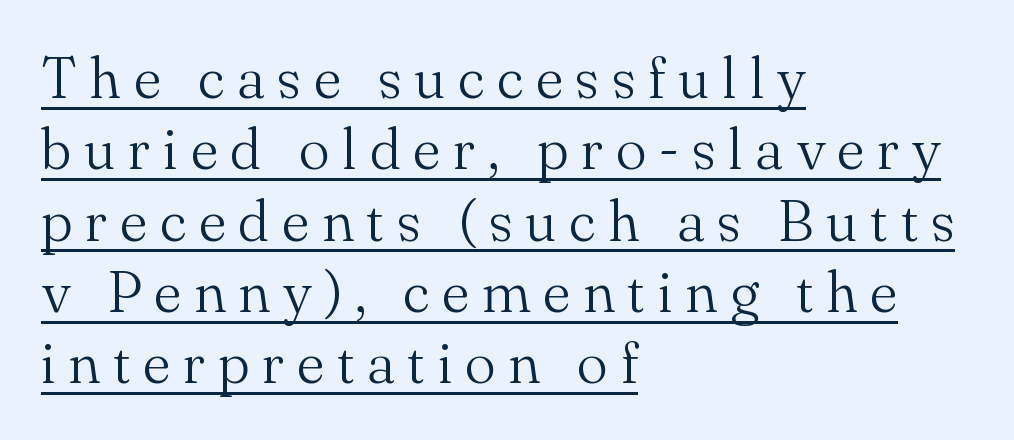
Stems and bowls with no extra thickness — not bold. Varying glyph widths throughout — classic text-font behaviour. Italic: no, the glyphs are upright roman. The lettering is marked with a stroke running underneath it.
